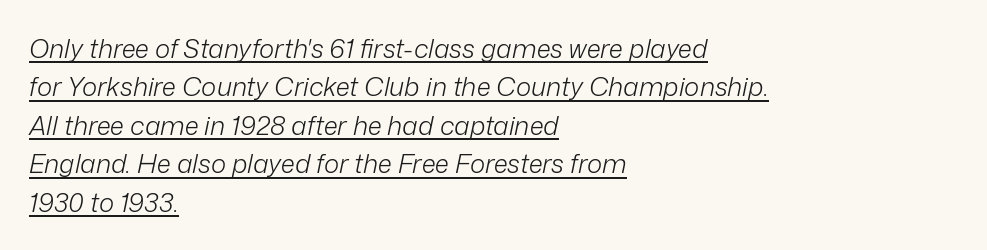
The image shows 26 px text type, italic (leaning right); set left-aligned, normal line spacing (1.48x), normal letter spacing, underlined.
